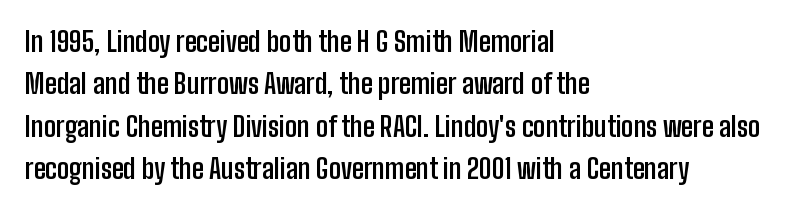
The axis of the letterforms is exactly vertical. The passage is arranged the way most books set body copy — flush left. Beneath every word, the page is bare. Summary of weight: heavy, a full bold. In terms of leading, this rendering sits right in the middle.
